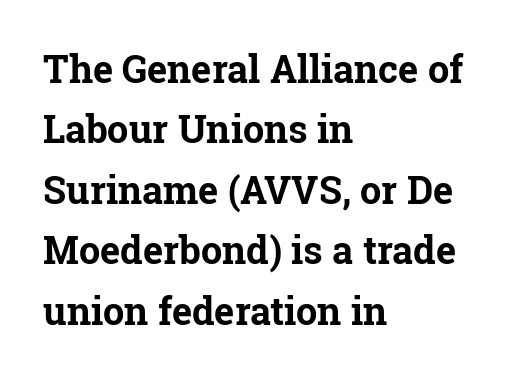
Q: Is the text bold? A: Yes.
Q: Is the text italic (slanted)? A: No, it is upright.
Q: Is the typeface a serif or a sans-serif typeface? A: Serif.
Q: Is the text underlined? A: No.
Q: How is the paragraph aligned? A: Left-aligned.
Q: Is the spacing between letters normal or unusually wide? A: Normal.
Q: Is the spacing between lines tight, normal or loose? A: Normal.
Q: Width (condensed, normal, or wide)? A: Normal.
Q: Stroke contrast? A: Low.
Q: x-height? A: Medium.
Q: Monospaced? A: No.
